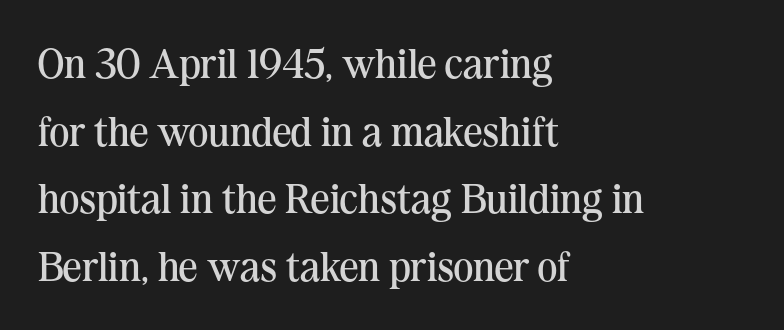
{"serif": "yes", "italic": "no", "bold": "no", "weight": "regular", "width": "normal", "stroke_contrast": "medium", "x_height": "medium", "monospaced": "no", "underline": "no", "align": "left", "line_spacing": "normal", "line_spacing_ratio": 1.61, "letter_spacing": "normal", "letter_spacing_em": 0.0, "glyph_px": 42}
